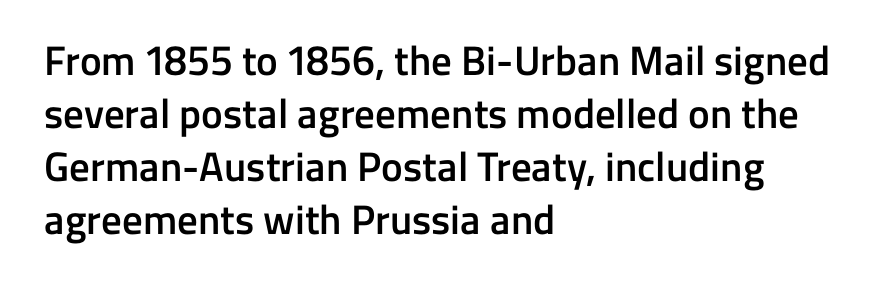
Proportional: the letters do not fall into vertical columns. The designer left line spacing at the default. The rendering keeps characters at their native spacing. A classic flush-left, rag-right setting is used for this passage.
